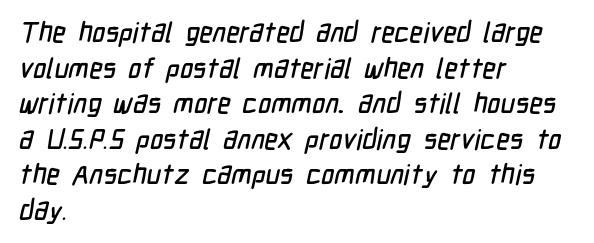
The image shows 28 px condensed sans-serif type; set left-aligned, normal line spacing (1.27x), normal letter spacing, not underlined; low stroke contrast and a medium x-height.
